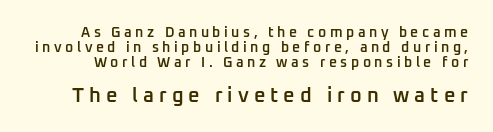
{"italic": "no", "bold": "semi", "underline": "no", "line_spacing": "tight", "line_spacing_ratio": 1.07, "letter_spacing": "wide", "letter_spacing_em": 0.25, "larger_block": "second", "size_ratio": 1.43, "glyph_px": 20}
